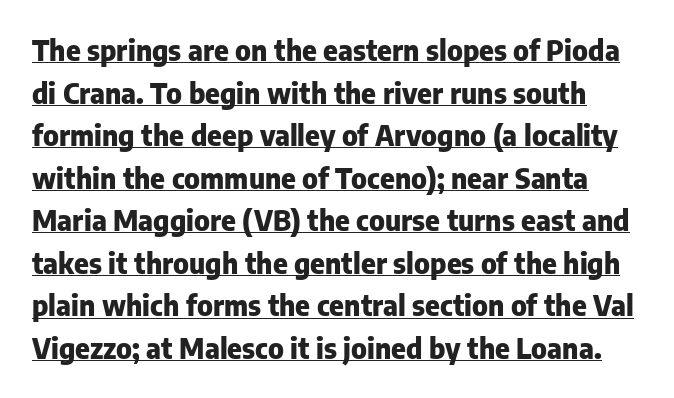
{"serif": "no", "italic": "no", "bold": "yes", "weight": "heavy", "width": "normal", "stroke_contrast": "low", "x_height": "medium", "monospaced": "no", "underline": "yes", "line_spacing": "normal", "line_spacing_ratio": 1.52, "letter_spacing": "normal", "letter_spacing_em": 0.0, "glyph_px": 28}
